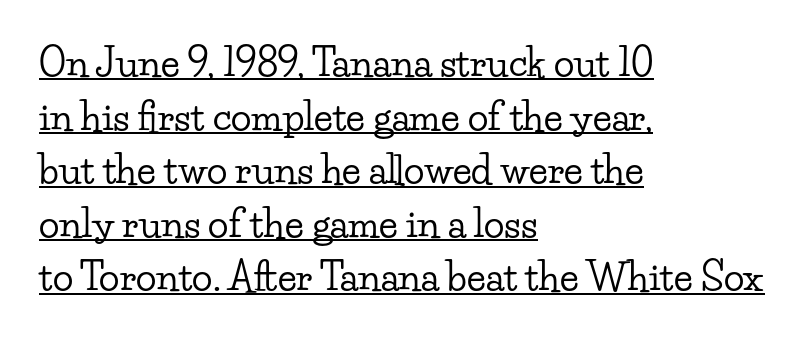
The rendering uses the underline text-decoration. The letters sit at their default tracking, neither squeezed nor spread. The setting favours the left margin, as ordinary paragraphs usually do. Note the varied advance widths — an 'i' is clearly narrower than an 'm'. The vertical gap from one line to the next is medium.
